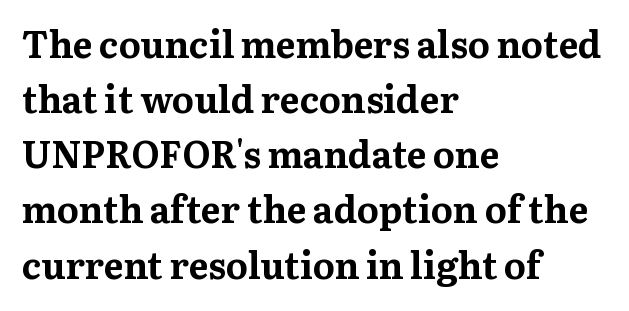
Words float on clear page, feet unadorned. Do the characters align in a grid? No, the font is proportional. This sample uses a serif face. Here the glyphs are tracked normally, forming tight word shapes. Chunky letters — that's bold for sure. The lines sit at an ordinary, default distance from one another.
